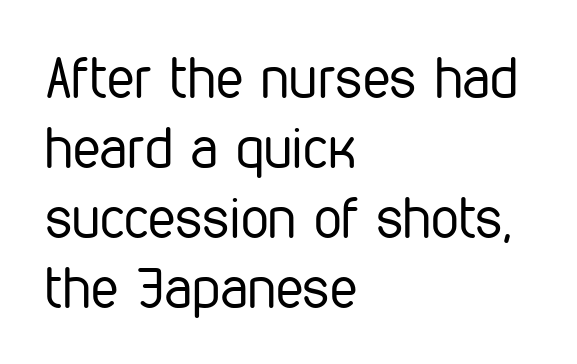
The image shows 56 px regular-weight, condensed sans-serif type, upright; set left-aligned, normal line spacing (1.25x), normal letter spacing, not underlined; low stroke contrast and a medium x-height.
